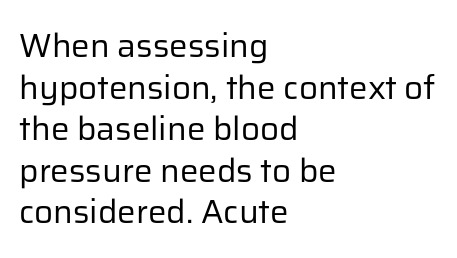
The weight would be labelled regular, book, light, or lighter still. These lines keep a tight, regular rhythm from letter to letter. The rendering uses natural spacing where letterforms have individual widths. A bare baseline throughout the passage. The typesetter chose a ragged-right arrangement here. The font's upright variant was chosen for this text.
